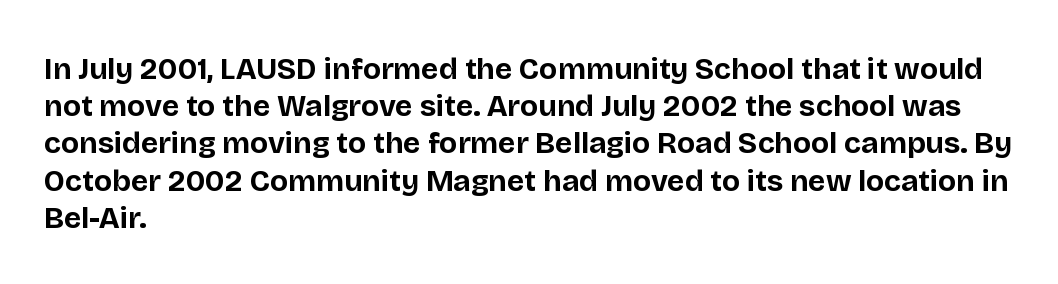
You can tell from the bare stems that sans-serif type was used. Leftover space on each line is placed entirely after the last word. These lines are rendered in a variable-pitch font. Words float on clear page, feet unadorned. Observe the ordinary spacing: letters are neighbours, not strangers.
